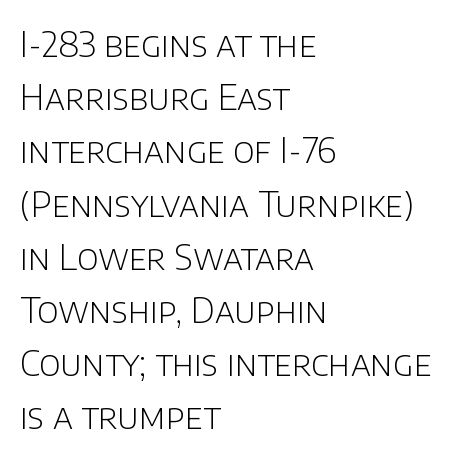
The image shows 35 px light sans-serif type, upright; set left-aligned, normal line spacing (1.52x), normal letter spacing, not underlined; low stroke contrast and a large x-height.
